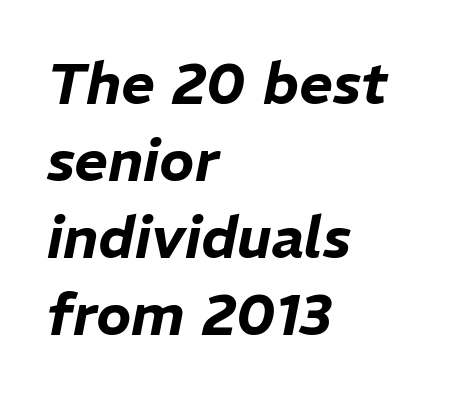
Q: Is the text italic (slanted)? A: Yes, it leans right by about 11 degrees.
Q: Is the text underlined? A: No.
Q: How is the paragraph aligned? A: Left-aligned.
Q: Is the spacing between letters normal or unusually wide? A: Normal.
Q: Is the spacing between lines tight, normal or loose? A: Normal.
Q: Width (condensed, normal, or wide)? A: Normal.
Q: Stroke contrast? A: Low.
Q: x-height? A: Medium.
Q: Monospaced? A: No.
